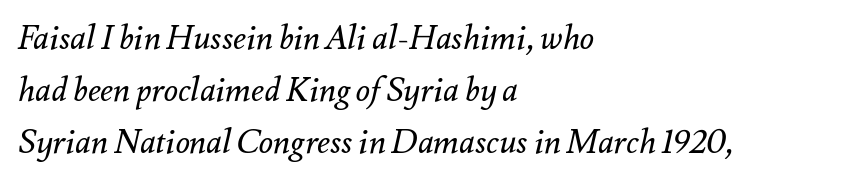
Q: Is the text bold? A: No.
Q: Is the text italic (slanted)? A: Yes, it leans right by about 12 degrees.
Q: Is the text underlined? A: No.
Q: How is the paragraph aligned? A: Left-aligned.
Q: Is the spacing between letters normal or unusually wide? A: Normal.
Q: Is the spacing between lines tight, normal or loose? A: Normal.
Q: Width (condensed, normal, or wide)? A: Normal.
Q: Stroke contrast? A: Medium.
Q: x-height? A: Small.
Q: Monospaced? A: No.
